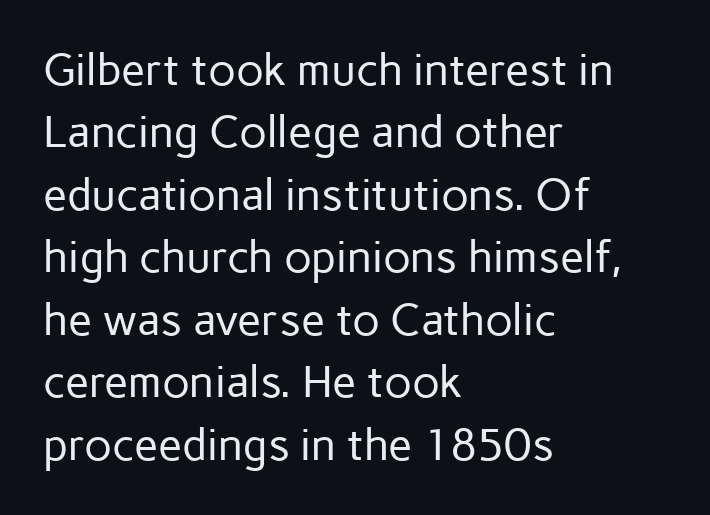
{"serif": "no", "italic": "no", "bold": "no", "weight": "regular", "width": "normal", "stroke_contrast": "low", "x_height": "medium", "monospaced": "no", "underline": "no", "align": "left", "line_spacing": "normal", "line_spacing_ratio": 1.42, "letter_spacing": "normal", "letter_spacing_em": 0.0, "glyph_px": 44}
